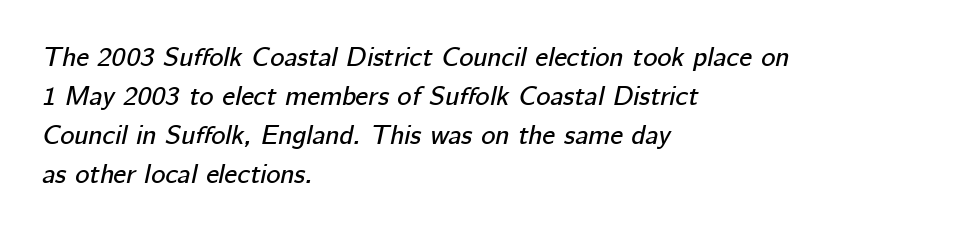
What's the leading like? Ordinary, nothing unusual. Short and long lines alike share a common starting point at left. If you drew a line through each stem, it would be angled. Look at the tracking — it's just the regular setting, nothing added.
